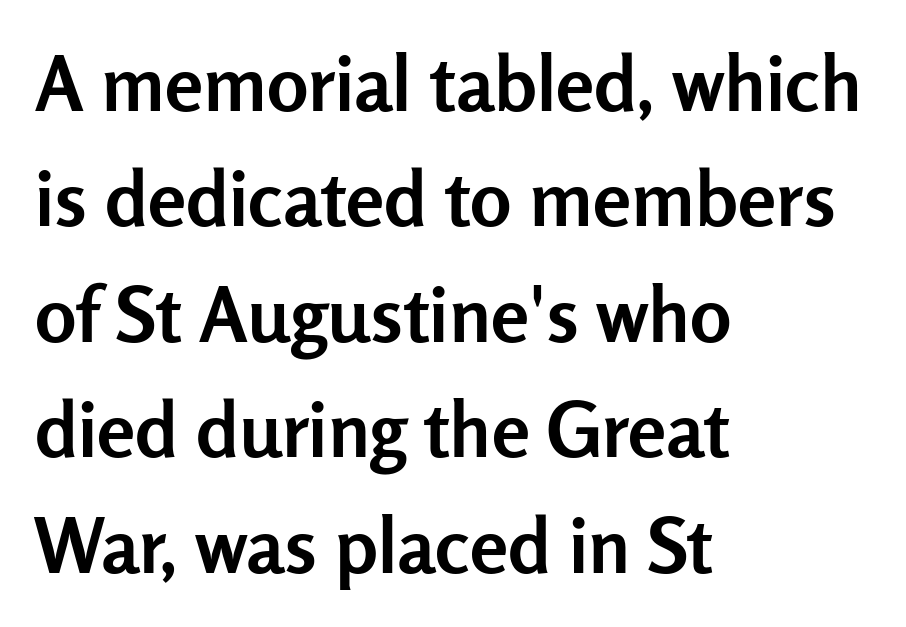
{"serif": "no", "italic": "no", "bold": "yes", "weight": "semibold", "width": "normal", "stroke_contrast": "low", "x_height": "medium", "monospaced": "no", "underline": "no", "align": "left", "line_spacing": "normal", "line_spacing_ratio": 1.5, "letter_spacing": "normal", "letter_spacing_em": 0.0, "glyph_px": 77}
